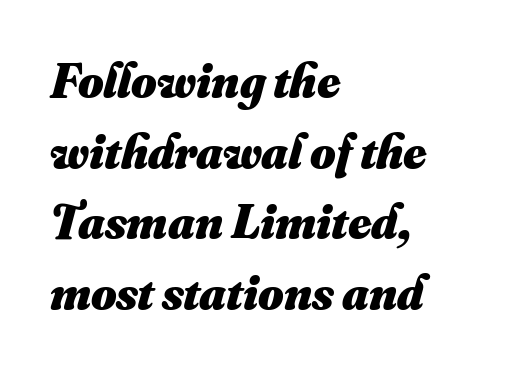
Compared with typical body copy, the letter spacing here is the same. The area under the type is left untouched. Students, observe: this is what conventionally led text looks like. Is the block centered? No — it sits flush against the left margin.
